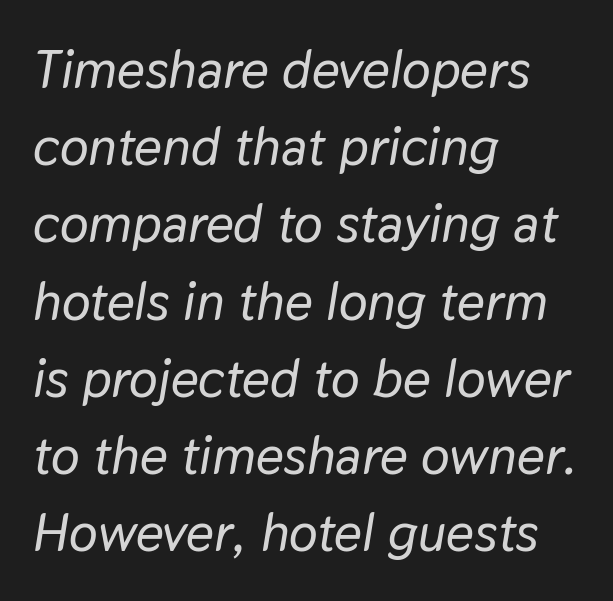
The image shows 54 px text type, italic (leaning right); set left-aligned, normal line spacing (1.43x), normal letter spacing, not underlined; low stroke contrast and a medium x-height.
